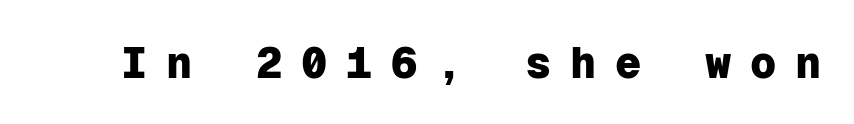
Q: Is the text bold? A: Yes.
Q: Is the text italic (slanted)? A: No, it is upright.
Q: Is the typeface a serif or a sans-serif typeface? A: Sans-serif.
Q: Is the text underlined? A: No.
Q: Is the spacing between letters normal or unusually wide? A: Unusually wide.
Q: Width (condensed, normal, or wide)? A: Normal.
Q: Stroke contrast? A: Low.
Q: x-height? A: Medium.
Q: Monospaced? A: Yes.
